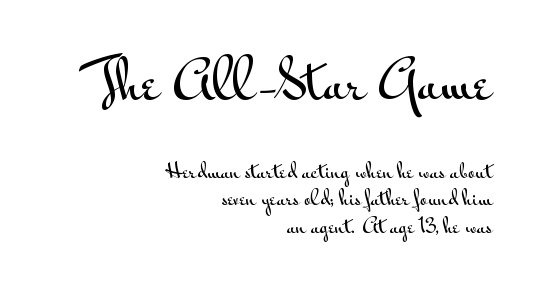
The passage shown is not underscored anywhere. Between these two stacked blocks, the higher one wins on size. What's the leading like? Ordinary, nothing unusual.
